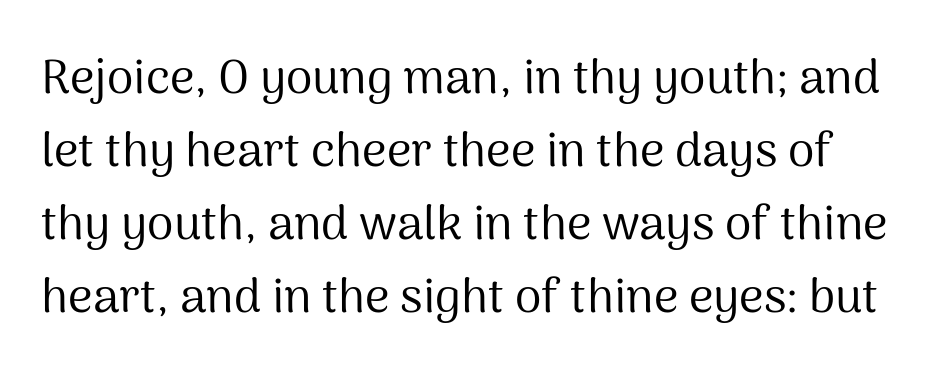
The image shows 48 px regular-weight sans-serif type, upright; set normal line spacing (1.52x), normal letter spacing, not underlined; medium stroke contrast and a medium x-height.
